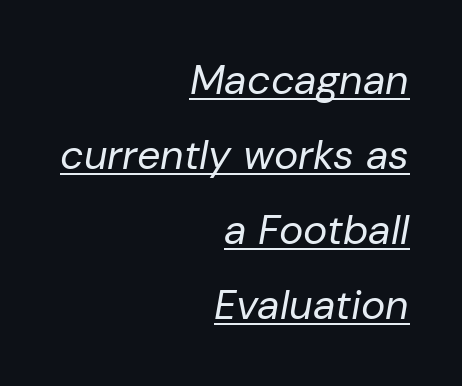
Does a line run under the words? Yes, clearly. Caption: standard tracking, unaltered. Looks like regular typesetting: each glyph gets only the width it needs. The typesetting does not lean heavy: it is not bold.
